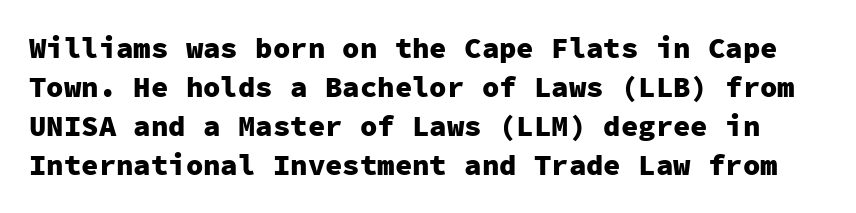
The image shows 29 px heavy sans-serif type, upright, monospaced; set normal line spacing (1.35x), normal letter spacing, not underlined; low stroke contrast and a medium x-height.
